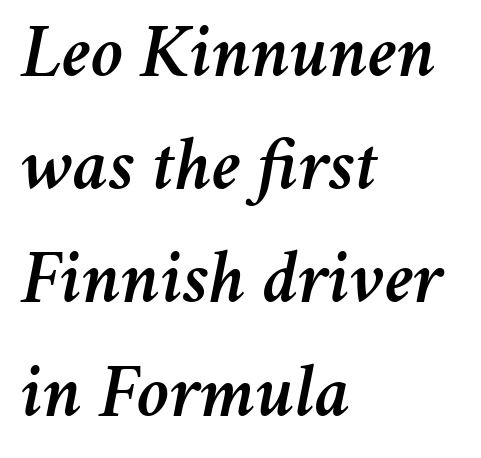
Q: Is the text italic (slanted)? A: Yes, it leans right by about 11 degrees.
Q: Is the text underlined? A: No.
Q: How is the paragraph aligned? A: Left-aligned.
Q: Is the spacing between letters normal or unusually wide? A: Normal.
Q: Is the spacing between lines tight, normal or loose? A: Normal.
Q: Width (condensed, normal, or wide)? A: Normal.
Q: Stroke contrast? A: Medium.
Q: x-height? A: Medium.
Q: Monospaced? A: No.
